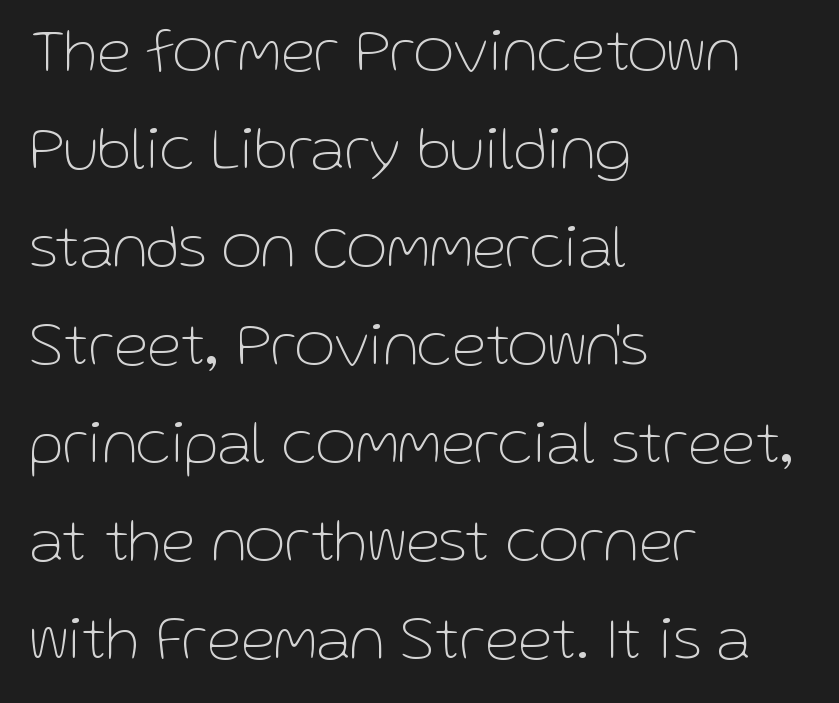
Q: Is the text bold? A: No.
Q: Is the text italic (slanted)? A: No, it is upright.
Q: Is the typeface a serif or a sans-serif typeface? A: Sans-serif.
Q: Is the text underlined? A: No.
Q: How is the paragraph aligned? A: Left-aligned.
Q: Is the spacing between letters normal or unusually wide? A: Normal.
Q: Is the spacing between lines tight, normal or loose? A: Normal.
Q: Width (condensed, normal, or wide)? A: Normal.
Q: Stroke contrast? A: Low.
Q: x-height? A: Medium.
Q: Monospaced? A: No.
